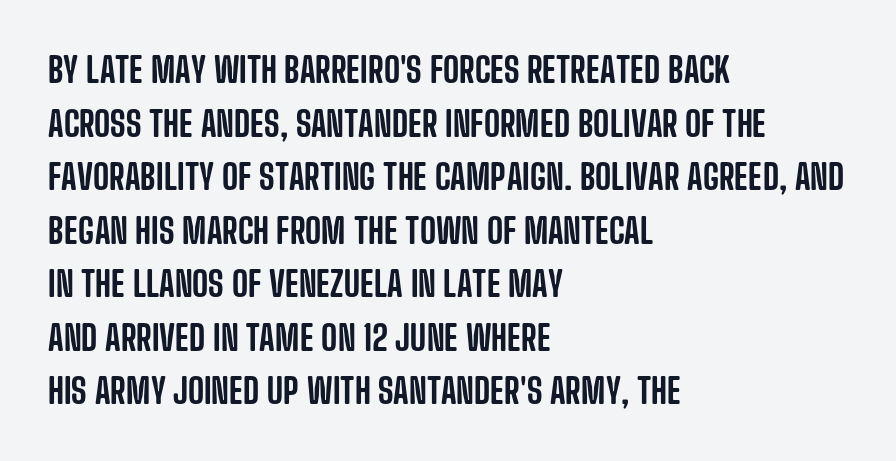
This sample is left-justified, so line endings fall wherever the words run out. These lines are rendered in a variable-pitch font. There is no visible air inserted between adjacent glyphs. No italicization has been applied; the sample stays upright. Honestly, there is no underline to notice here at all.
